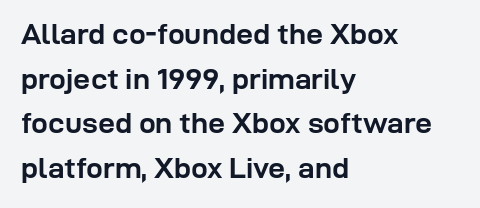
The letters advance in unequal steps, a hallmark of proportional type. One-word summary of the alignment: left. Regarding serifs, this sample does without them. This is the regular roman posture of the typeface. The glyphs have the mass of a bold cut. Students, observe: this is what conventionally led text looks like.
